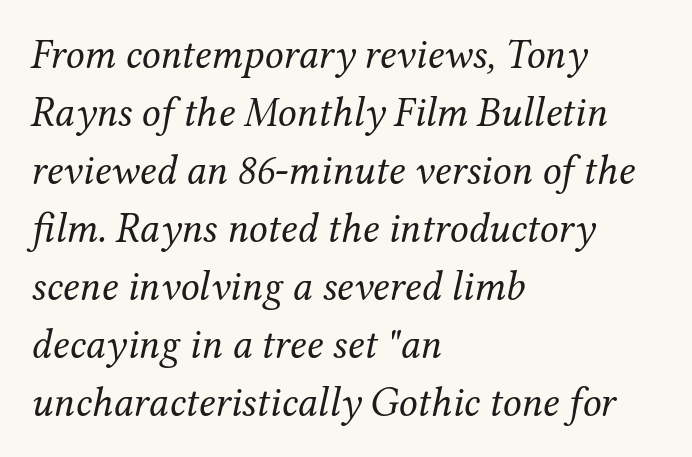
Caption: face not bold, strokes unweighted. Decoration check: the copy has no underline. This sample has the flowing, uneven cadence of proportional lettering. The lines sit at an ordinary, default distance from one another. The designer went with a serif here, giving each stem small feet.
